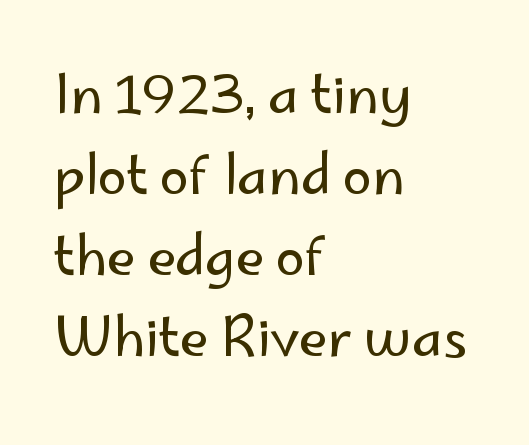
{"serif": "no", "italic": "no", "bold": "no", "weight": "regular", "width": "normal", "stroke_contrast": "low", "x_height": "small", "monospaced": "no", "underline": "no", "align": "left", "line_spacing": "normal", "line_spacing_ratio": 1.53, "letter_spacing": "normal", "letter_spacing_em": 0.0, "glyph_px": 53}
